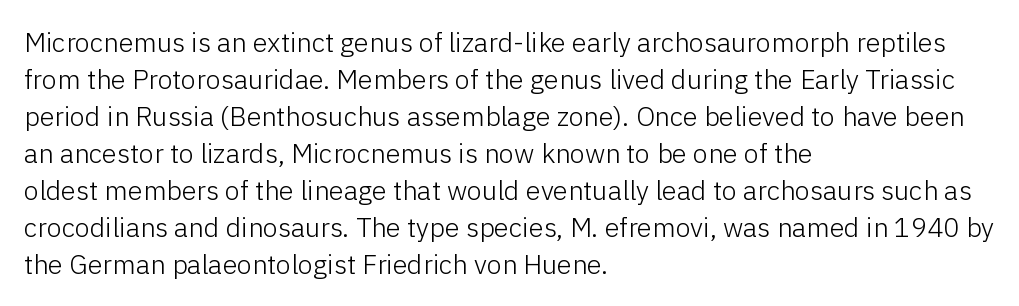
Reading down the block, your eye returns to a fixed left position each line. Tall strokes in this sample are plumb rather than angled. The rendering uses a moderate line-height, typical for paragraphs. This is not heavy type; no bold has been used. Any mark beneath the type? The region is blank. Each word holds together tightly as a unit, with standard inter-letter gaps.
